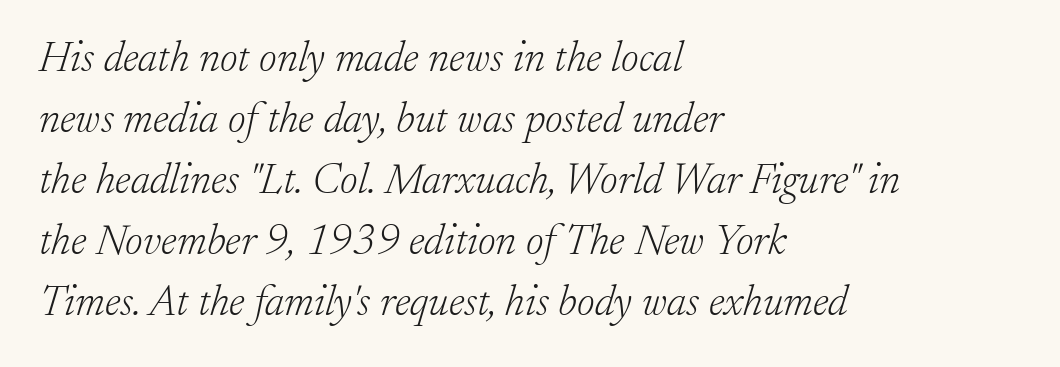
Q: Is the text bold? A: No.
Q: Is the text italic (slanted)? A: Yes, it leans right by about 17 degrees.
Q: Is the typeface a serif or a sans-serif typeface? A: Serif.
Q: Is the text underlined? A: No.
Q: How is the paragraph aligned? A: Left-aligned.
Q: Is the spacing between letters normal or unusually wide? A: Normal.
Q: Is the spacing between lines tight, normal or loose? A: Normal.
Q: Width (condensed, normal, or wide)? A: Normal.
Q: Stroke contrast? A: Low.
Q: x-height? A: Small.
Q: Monospaced? A: No.
